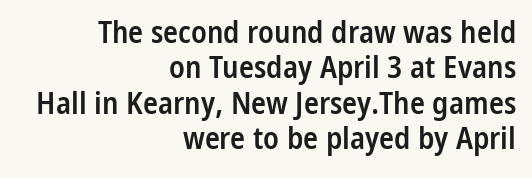
Typographically, this falls in the sans-serif category. Where is the straight margin? On the right. The space between consecutive lines is stingy. The typesetting leans somewhat heavy: a semibold. The string is rendered with underlining switched off. The passage shown has conventional tracking throughout.
